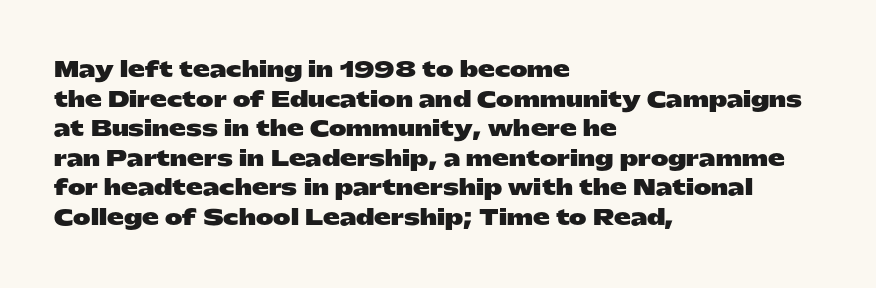
Q: Is the text bold? A: Yes.
Q: Is the text italic (slanted)? A: No, it is upright.
Q: Is the text underlined? A: No.
Q: How is the paragraph aligned? A: Left-aligned.
Q: Is the spacing between letters normal or unusually wide? A: Normal.
Q: Is the spacing between lines tight, normal or loose? A: Normal.
